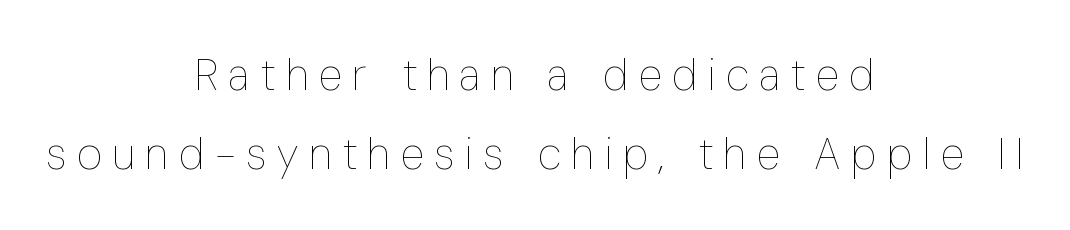
The image shows 44 px thin, condensed type, upright; set centered, line spacing 1.8x, unusually wide letter spacing (+0.24 em), not underlined; low stroke contrast and a medium x-height.
